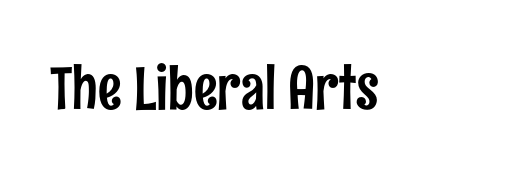
These lines were composed using upright roman letters. Grotesque or geometric, the face here clearly has no serifs. This rendering features lettering with no underline. This sample has the flowing, uneven cadence of proportional lettering. Letter spacing: default.
